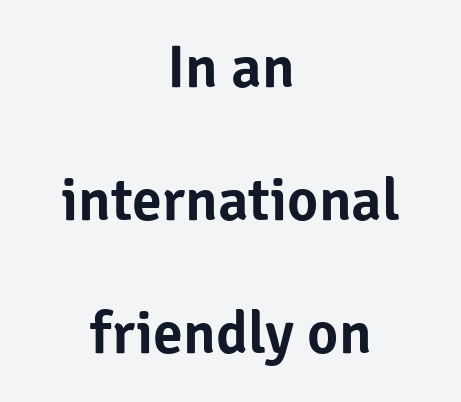
Q: Is the text italic (slanted)? A: No, it is upright.
Q: Is the typeface a serif or a sans-serif typeface? A: Sans-serif.
Q: Is the text underlined? A: No.
Q: How is the paragraph aligned? A: Centered.
Q: Is the spacing between letters normal or unusually wide? A: Normal.
Q: Is the spacing between lines tight, normal or loose? A: Loose.
Q: Width (condensed, normal, or wide)? A: Normal.
Q: Stroke contrast? A: Low.
Q: x-height? A: Medium.
Q: Monospaced? A: No.
